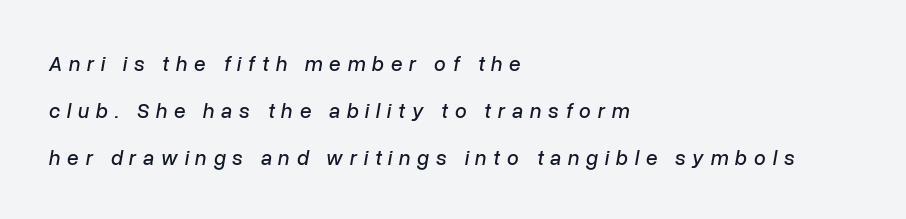
Summary of vertical rhythm: relaxed, with wide interline spacing. The letters are slanted; this is an italic face. Teacher's note: observe the even left margin — that is flush-left alignment. A bare baseline throughout the passage. In terms of letterspacing, this is a distinctly airy, spread setting.
